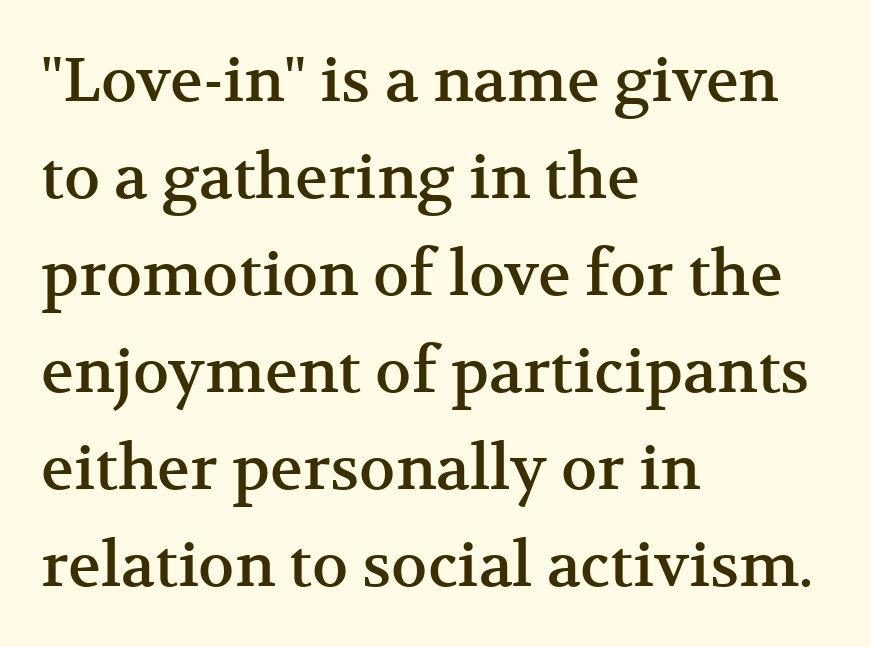
The image shows 61 px serif type, upright; set left-aligned, normal line spacing (1.59x), normal letter spacing, not underlined; medium stroke contrast and a medium x-height.
